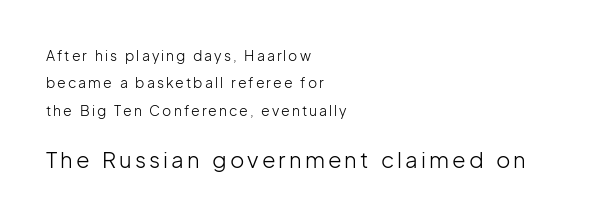
Which of the two is more prominent by size? The second, at the bottom. The type sits square on the baseline with zero lean. A quiet, ordinary-to-light weight characterises the typeface. Horizontally, the lines are justified to the leading edge only. The zone under the glyphs is completely vacant. The lines are spread far apart with generous leading.
